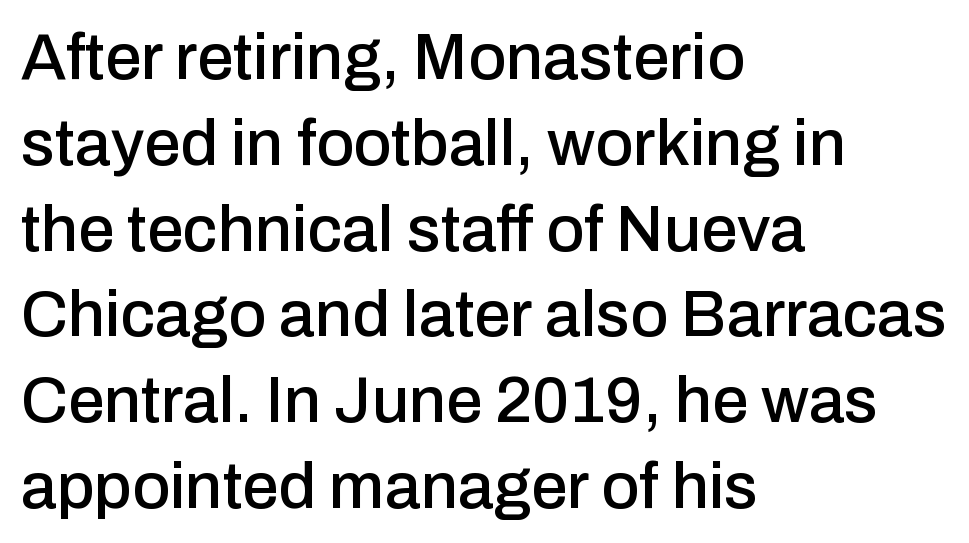
{"serif": "no", "italic": "no", "width": "normal", "stroke_contrast": "low", "x_height": "medium", "monospaced": "no", "underline": "no", "align": "left", "line_spacing": "normal", "line_spacing_ratio": 1.32, "letter_spacing": "normal", "letter_spacing_em": 0.0, "glyph_px": 65}
